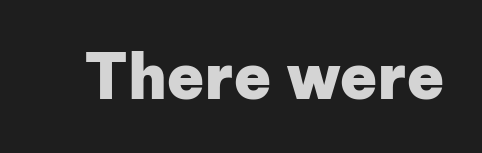
Q: Is the text bold? A: Yes.
Q: Is the text italic (slanted)? A: No, it is upright.
Q: Is the typeface a serif or a sans-serif typeface? A: Sans-serif.
Q: Is the text underlined? A: No.
Q: Is the spacing between letters normal or unusually wide? A: Normal.
Q: Width (condensed, normal, or wide)? A: Normal.
Q: Stroke contrast? A: Low.
Q: x-height? A: Medium.
Q: Monospaced? A: No.
